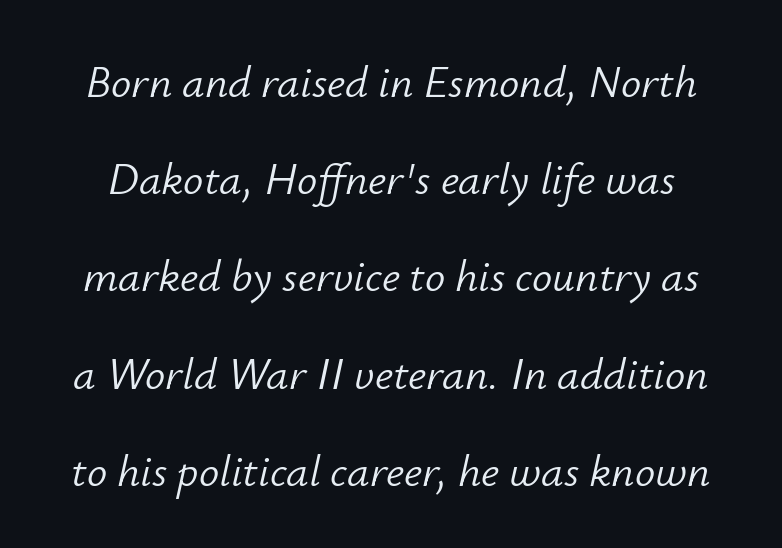
{"italic": "yes", "lean": "right", "slant_degrees": 12, "bold": "no", "weight": "light", "width": "normal", "stroke_contrast": "low", "x_height": "small", "monospaced": "no", "underline": "no", "line_spacing": "loose", "line_spacing_ratio": 2.16, "letter_spacing": "normal", "letter_spacing_em": 0.0, "glyph_px": 45}
